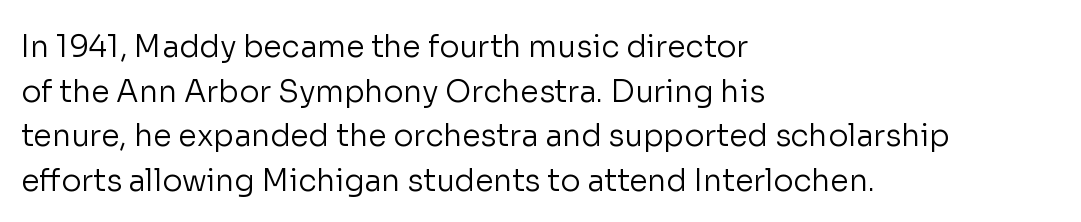
{"serif": "no", "italic": "no", "bold": "no", "weight": "regular", "width": "normal", "stroke_contrast": "low", "x_height": "medium", "monospaced": "no", "underline": "no", "align": "left", "line_spacing": "normal", "line_spacing_ratio": 1.49, "letter_spacing": "normal", "letter_spacing_em": 0.0, "glyph_px": 30}
